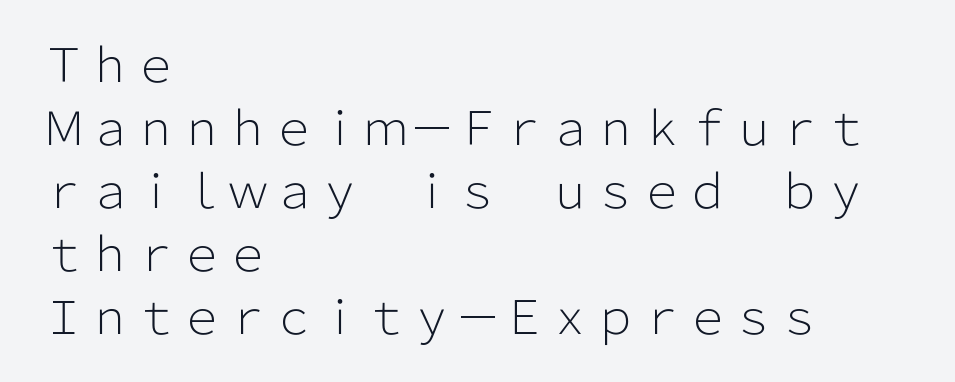
{"serif": "no", "italic": "no", "bold": "no", "weight": "light", "width": "normal", "stroke_contrast": "low", "x_height": "medium", "monospaced": "no", "underline": "no", "align": "left", "line_spacing": "normal", "line_spacing_ratio": 1.37, "letter_spacing": "normal", "letter_spacing_em": 0.0, "glyph_px": 46}
